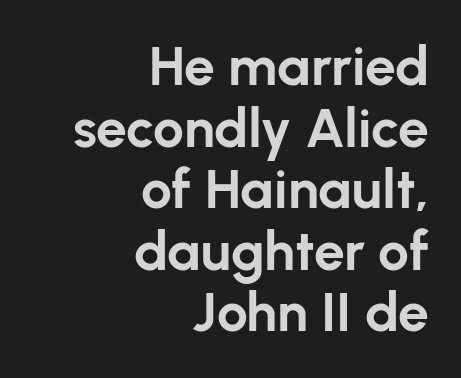
The image shows 55 px bold sans-serif type, upright; set right-aligned, tight line spacing (1.12x), normal letter spacing, not underlined; low stroke contrast and a medium x-height.
